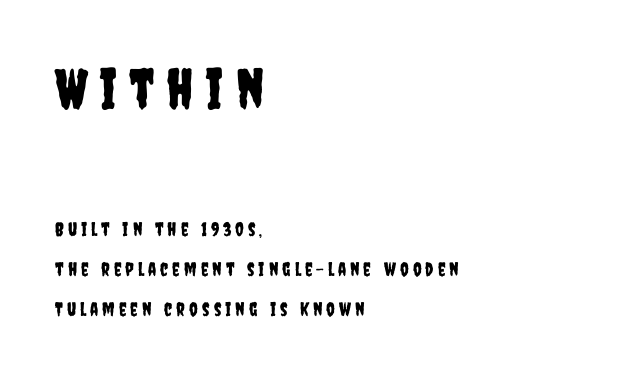
Q: Is the text italic (slanted)? A: No, it is upright.
Q: Is the typeface a serif or a sans-serif typeface? A: Sans-serif.
Q: Is the text underlined? A: No.
Q: How is the paragraph aligned? A: Left-aligned.
Q: Is the spacing between letters normal or unusually wide? A: Unusually wide.
Q: Is the spacing between lines tight, normal or loose? A: Loose.
Q: Which block of text is set in a larger size, the first (top) or the second (bottom)? A: The first (top) one.
Q: Width (condensed, normal, or wide)? A: Condensed.
Q: Stroke contrast? A: Low.
Q: x-height? A: Large.
Q: Monospaced? A: No.
